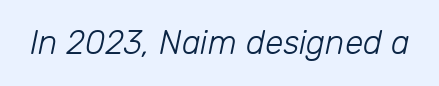
These lines are rendered in a variable-pitch font. The font's italic variant was chosen for this text. Stroke thickness stays within the range of a standard reading face or lighter. There is no visible air inserted between adjacent glyphs. Plain, unruled lines of type.
